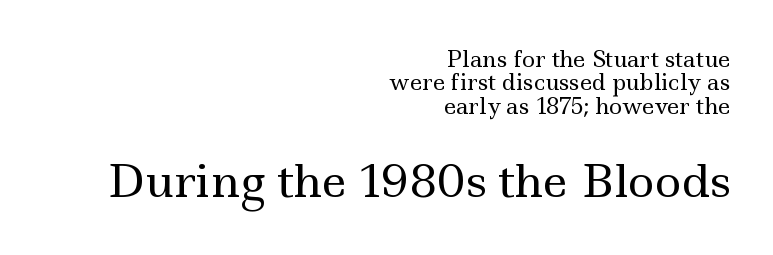
{"serif": "yes", "italic": "no", "bold": "no", "weight": "regular", "width": "wide", "x_height": "small", "monospaced": "no", "underline": "no", "align": "right", "line_spacing": "tight", "line_spacing_ratio": 1.06, "letter_spacing": "normal", "letter_spacing_em": 0.0, "larger_block": "second", "size_ratio": 2.05, "glyph_px": 45}
